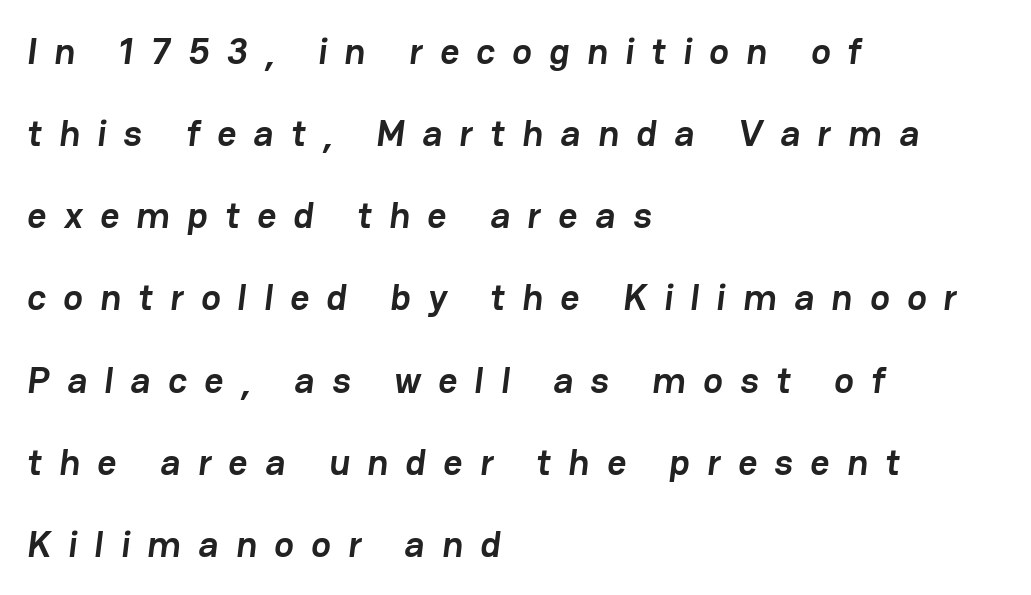
{"serif": "no", "bold": "yes", "weight": "semibold", "width": "normal", "stroke_contrast": "low", "x_height": "medium", "monospaced": "no", "underline": "no", "align": "left", "line_spacing": "loose", "line_spacing_ratio": 2.22, "letter_spacing": "wide", "letter_spacing_em": 0.47, "glyph_px": 37}
